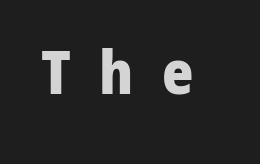
Q: Is the text bold? A: Yes.
Q: Is the text italic (slanted)? A: No, it is upright.
Q: Is the typeface a serif or a sans-serif typeface? A: Sans-serif.
Q: Is the text underlined? A: No.
Q: Is the spacing between letters normal or unusually wide? A: Unusually wide.
Q: Width (condensed, normal, or wide)? A: Normal.
Q: Stroke contrast? A: Low.
Q: x-height? A: Medium.
Q: Monospaced? A: No.
